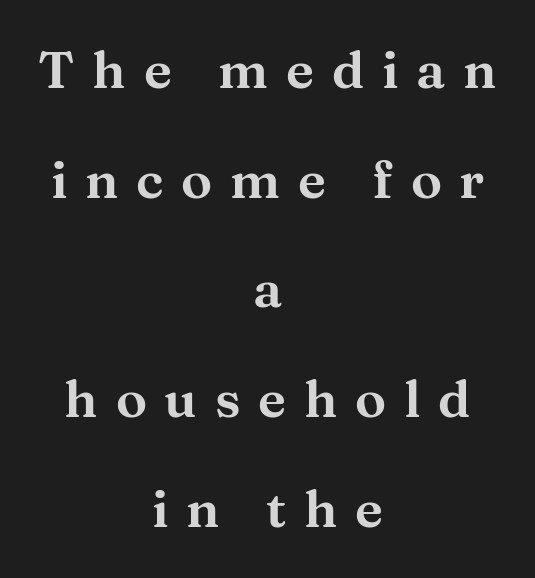
Q: Is the text italic (slanted)? A: No, it is upright.
Q: Is the typeface a serif or a sans-serif typeface? A: Serif.
Q: Is the text underlined? A: No.
Q: How is the paragraph aligned? A: Centered.
Q: Is the spacing between letters normal or unusually wide? A: Unusually wide.
Q: Is the spacing between lines tight, normal or loose? A: Loose.
Q: Width (condensed, normal, or wide)? A: Wide.
Q: Stroke contrast? A: Medium.
Q: x-height? A: Medium.
Q: Monospaced? A: No.
